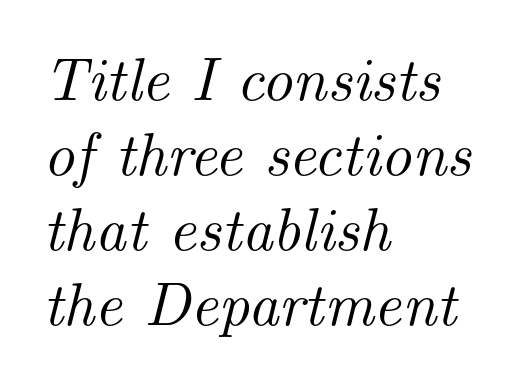
Notice how the stems are inclined rather than vertical — that's the hallmark of italics. The lines in this sample share a left origin and differ only in where they stop. Note: serifs present on the glyphs. Underlining? Definitely not there. The rendering uses natural spacing where letterforms have individual widths.
